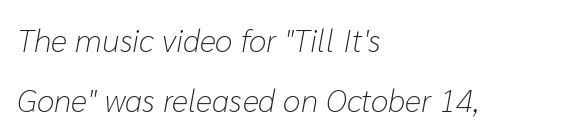
The image shows 32 px light type, italic (leaning right); set left-aligned, line spacing 1.88x, normal letter spacing, not underlined; low stroke contrast and a medium x-height.
